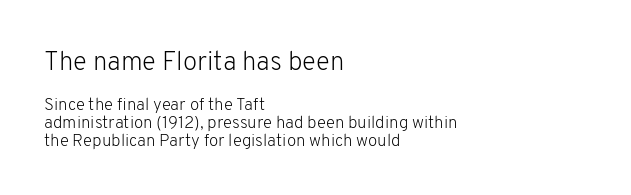
Q: Is the text bold? A: No.
Q: Is the text italic (slanted)? A: No, it is upright.
Q: Is the text underlined? A: No.
Q: How is the paragraph aligned? A: Left-aligned.
Q: Is the spacing between letters normal or unusually wide? A: Normal.
Q: Is the spacing between lines tight, normal or loose? A: Tight.
Q: Which block of text is set in a larger size, the first (top) or the second (bottom)? A: The first (top) one.
